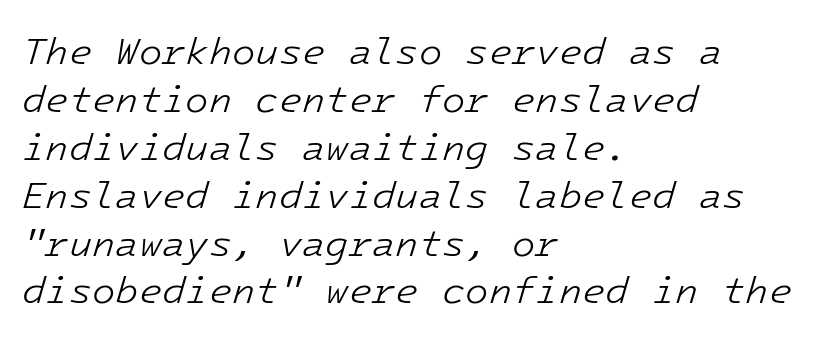
The image shows 38 px light type, italic (leaning right), monospaced; set left-aligned, normal line spacing (1.26x), normal letter spacing, not underlined; low stroke contrast and a medium x-height.
